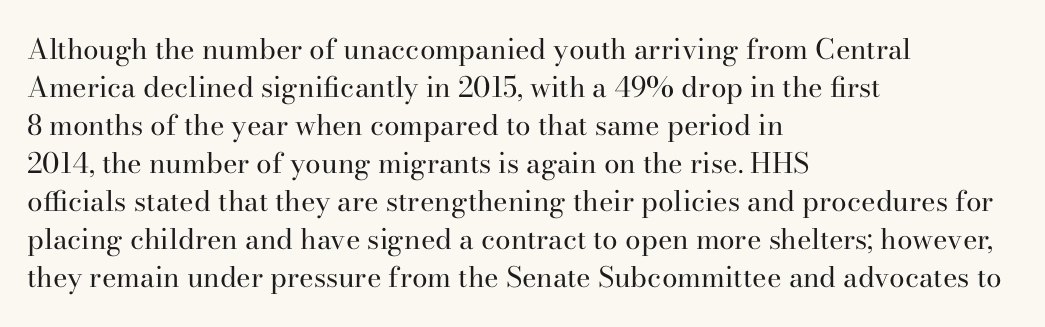
{"serif": "yes", "italic": "no", "bold": "no", "weight": "regular", "width": "normal", "stroke_contrast": "high", "x_height": "small", "monospaced": "no", "underline": "no", "align": "left", "line_spacing": "normal", "line_spacing_ratio": 1.36, "letter_spacing": "normal", "letter_spacing_em": 0.0, "glyph_px": 28}
